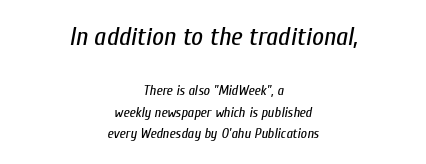
{"italic": "yes", "lean": "right", "slant_degrees": 10, "bold": "no", "underline": "no", "align": "center", "line_spacing": "normal", "line_spacing_ratio": 1.55, "letter_spacing": "normal", "letter_spacing_em": 0.0, "larger_block": "first", "size_ratio": 1.86, "glyph_px": 26}
